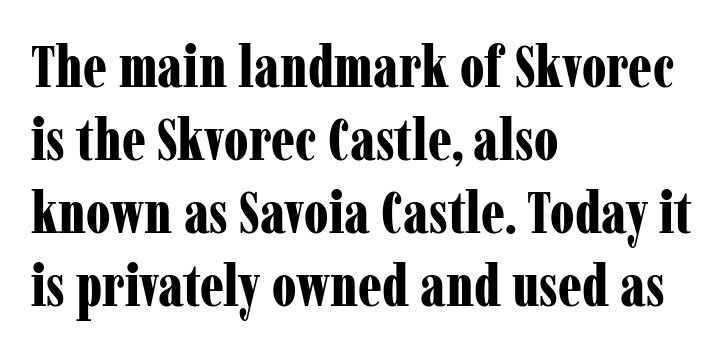
The image shows 58 px bold, condensed serif type, upright; set left-aligned, normal line spacing (1.26x), normal letter spacing, not underlined; low stroke contrast and a medium x-height.
